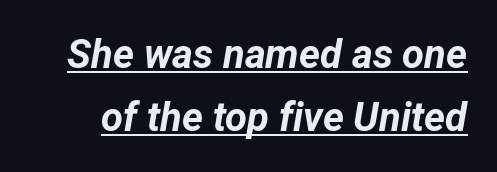
The face used here has a pronounced slope to its letters. This rendering features underlined lettering. The rows are spaced the way most documents space them. Caption: bold face, heavy strokes.
